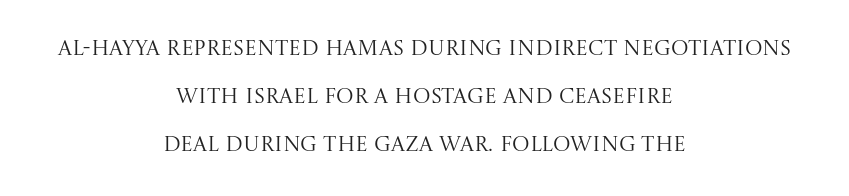
{"italic": "no", "bold": "no", "underline": "no", "align": "center", "line_spacing": "loose", "line_spacing_ratio": 2.28, "letter_spacing": "normal", "letter_spacing_em": 0.0, "glyph_px": 21}
